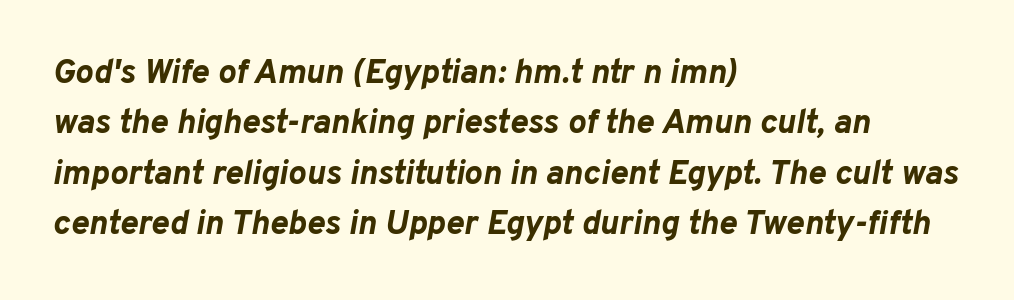
The image shows 34 px bold type, italic (leaning right); set left-aligned, normal line spacing (1.48x), normal letter spacing, not underlined; low stroke contrast and a medium x-height.
